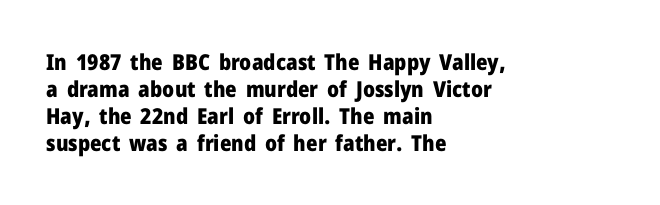
The setting favours the left margin, as ordinary paragraphs usually do. The strip under each line holds only bare page. Every letter is thick-stroked: bold, no question. In terms of posture, this sample is upright. Is the letter spacing exaggerated? No — it looks like the ordinary default.
